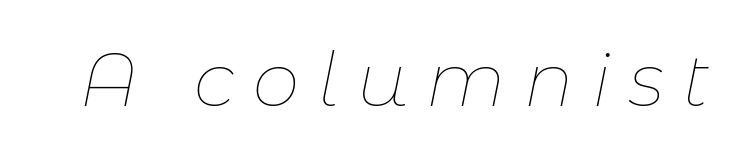
{"italic": "yes", "lean": "right", "slant_degrees": 11, "bold": "no", "weight": "thin", "width": "normal", "stroke_contrast": "low", "x_height": "medium", "monospaced": "no", "underline": "no", "letter_spacing": "wide", "letter_spacing_em": 0.24, "glyph_px": 75}
